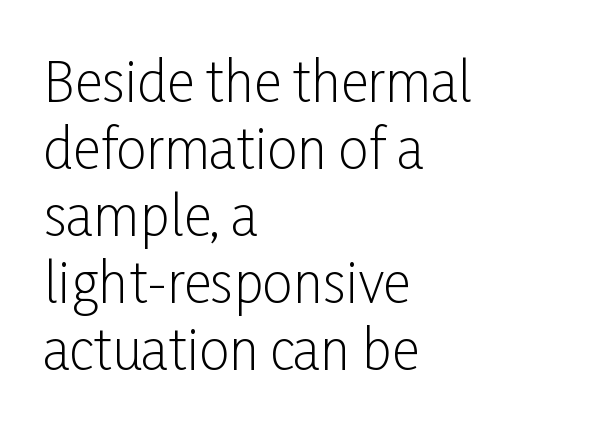
The image shows 54 px light, condensed sans-serif type, upright; set left-aligned, line spacing 1.24x, normal letter spacing, not underlined; low stroke contrast and a medium x-height.
